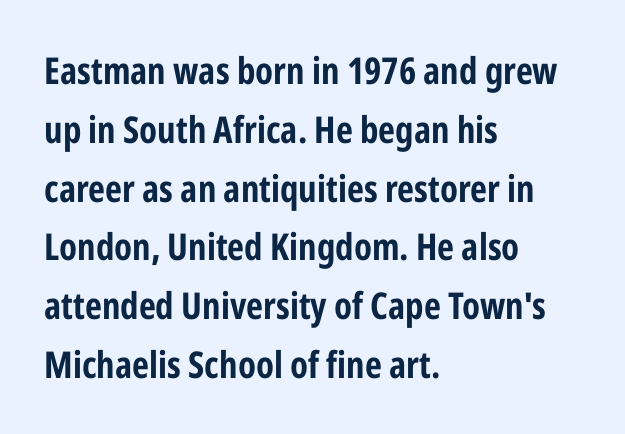
How are the letters spaced? Ordinarily, with no added tracking. These lines are rendered in a variable-pitch font. Thick stems and heavy bowls — unmistakably bold. The specimen omits any rule beneath the text block's lines.
